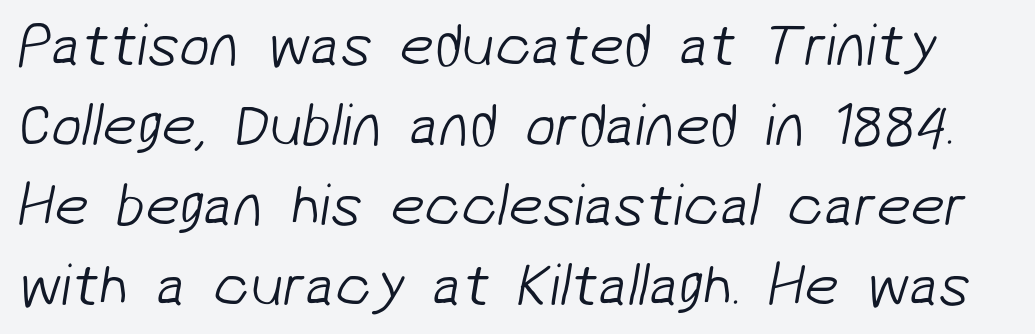
Q: Is the text bold? A: No.
Q: Is the typeface a serif or a sans-serif typeface? A: Sans-serif.
Q: Is the text underlined? A: No.
Q: Is the spacing between letters normal or unusually wide? A: Normal.
Q: Is the spacing between lines tight, normal or loose? A: Normal.
Q: Width (condensed, normal, or wide)? A: Normal.
Q: Stroke contrast? A: Low.
Q: x-height? A: Medium.
Q: Monospaced? A: No.
